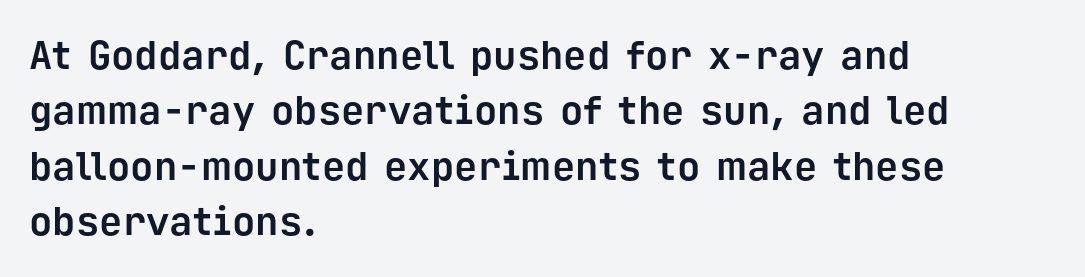
These words are printed bold, with thick strokes throughout. To sum up the face: it is a sans, with no serifs. You could count columns in this text — the font is strictly monospaced. Between one letter and the next there's only the usual sliver of space.
